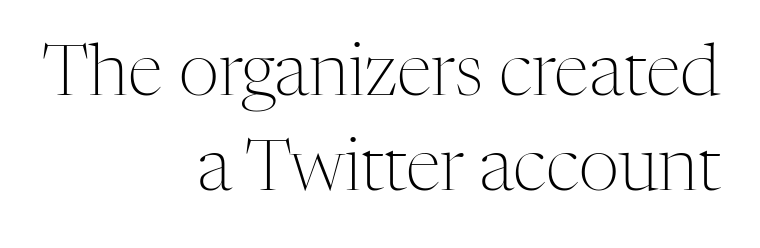
The image shows 71 px light serif type, upright; set right-aligned, normal line spacing (1.34x), normal letter spacing, not underlined; medium stroke contrast and a medium x-height.
